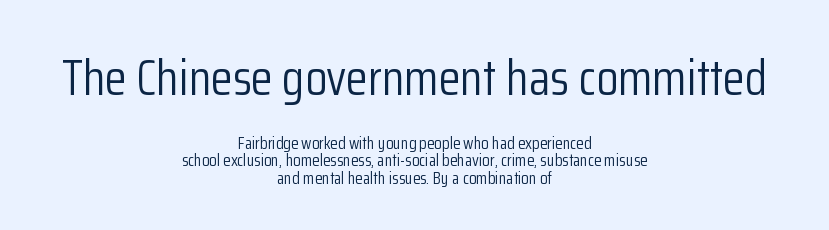
{"serif": "no", "italic": "no", "bold": "no", "weight": "light", "width": "condensed", "stroke_contrast": "low", "x_height": "medium", "monospaced": "no", "underline": "no", "align": "center", "line_spacing": "tight", "line_spacing_ratio": 1.02, "letter_spacing": "normal", "letter_spacing_em": 0.0, "larger_block": "first", "size_ratio": 2.94, "glyph_px": 50}
